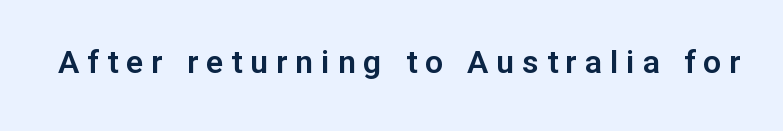
Q: Is the text italic (slanted)? A: No, it is upright.
Q: Is the typeface a serif or a sans-serif typeface? A: Sans-serif.
Q: Is the text underlined? A: No.
Q: Is the spacing between letters normal or unusually wide? A: Unusually wide.
Q: Width (condensed, normal, or wide)? A: Normal.
Q: Stroke contrast? A: Low.
Q: x-height? A: Medium.
Q: Monospaced? A: No.
